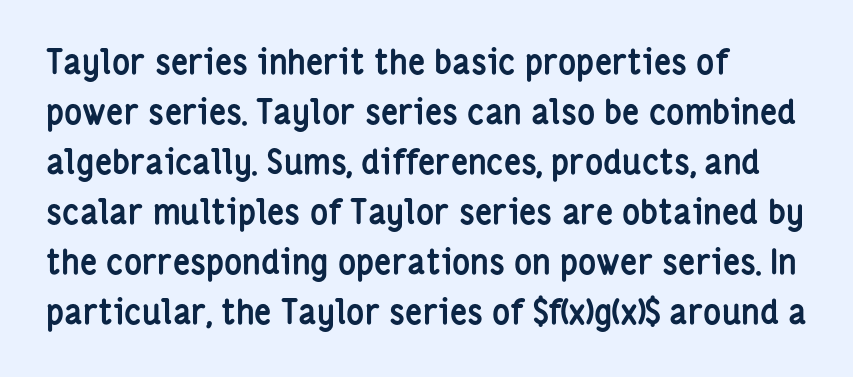
Q: Is the text bold? A: Yes.
Q: Is the text italic (slanted)? A: No, it is upright.
Q: Is the typeface a serif or a sans-serif typeface? A: Sans-serif.
Q: Is the text underlined? A: No.
Q: How is the paragraph aligned? A: Left-aligned.
Q: Is the spacing between letters normal or unusually wide? A: Normal.
Q: Is the spacing between lines tight, normal or loose? A: Normal.
Q: Width (condensed, normal, or wide)? A: Condensed.
Q: Stroke contrast? A: Low.
Q: x-height? A: Medium.
Q: Monospaced? A: No.
